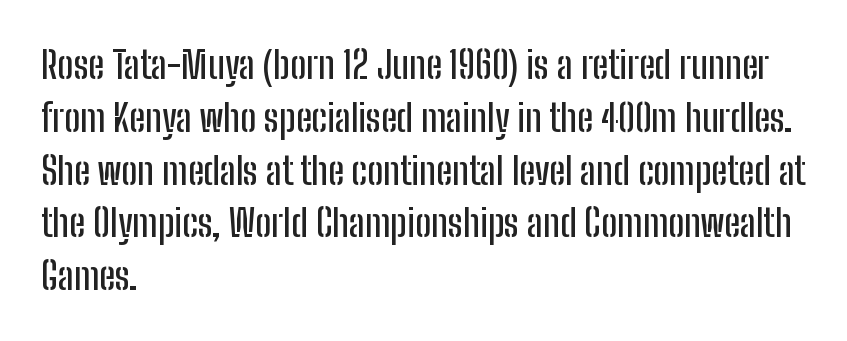
Serif or sans? Sans — the stroke terminals are bare. Observe the ordinary spacing: letters are neighbours, not strangers. Underline: absent. Summary of vertical rhythm: regular, with standard interline spacing. Ascenders rise straight up at ninety degrees.
